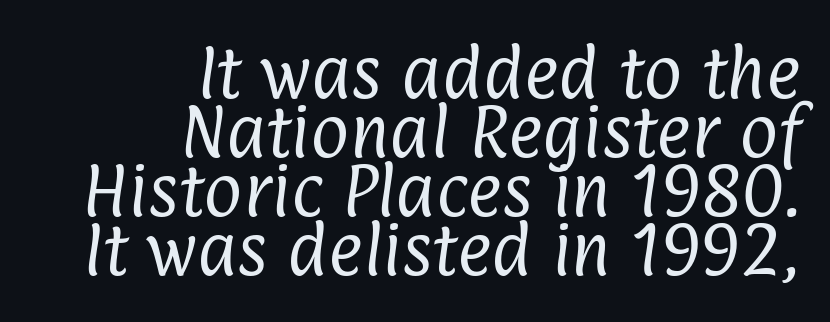
Q: Is the text bold? A: No.
Q: Is the typeface a serif or a sans-serif typeface? A: Sans-serif.
Q: Is the text underlined? A: No.
Q: How is the paragraph aligned? A: Right-aligned.
Q: Is the spacing between letters normal or unusually wide? A: Normal.
Q: Is the spacing between lines tight, normal or loose? A: Tight.
Q: Width (condensed, normal, or wide)? A: Condensed.
Q: Stroke contrast? A: Low.
Q: x-height? A: Medium.
Q: Monospaced? A: No.
